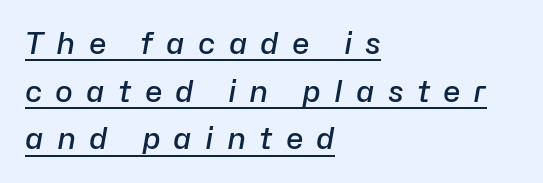
Q: Is the text bold? A: Semi-bold.
Q: Is the text italic (slanted)? A: Yes, it leans right by about 10 degrees.
Q: Is the text underlined? A: Yes.
Q: How is the paragraph aligned? A: Left-aligned.
Q: Is the spacing between letters normal or unusually wide? A: Unusually wide.
Q: Is the spacing between lines tight, normal or loose? A: Normal.
Q: Width (condensed, normal, or wide)? A: Normal.
Q: Stroke contrast? A: Low.
Q: x-height? A: Medium.
Q: Monospaced? A: No.
